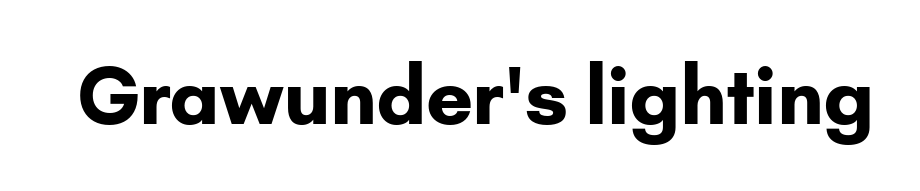
Q: Is the text bold? A: Yes.
Q: Is the text italic (slanted)? A: No, it is upright.
Q: Is the typeface a serif or a sans-serif typeface? A: Sans-serif.
Q: Is the text underlined? A: No.
Q: Is the spacing between letters normal or unusually wide? A: Normal.
Q: Width (condensed, normal, or wide)? A: Normal.
Q: Stroke contrast? A: Low.
Q: x-height? A: Small.
Q: Monospaced? A: No.
